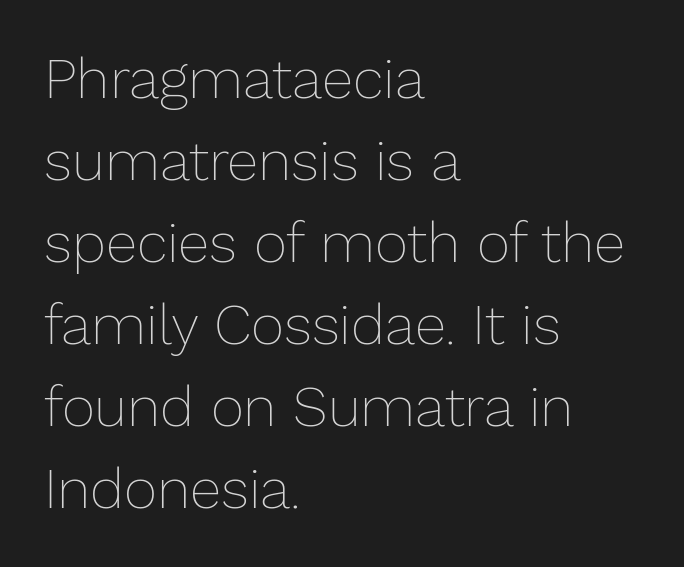
{"italic": "no", "bold": "no", "weight": "thin", "width": "normal", "stroke_contrast": "low", "x_height": "medium", "monospaced": "no", "underline": "no", "align": "left", "line_spacing": "normal", "line_spacing_ratio": 1.44, "letter_spacing": "normal", "letter_spacing_em": 0.0, "glyph_px": 57}
